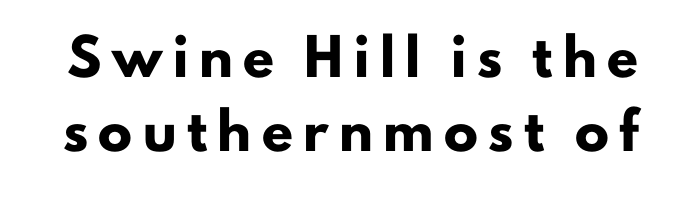
{"serif": "no", "italic": "no", "bold": "yes", "weight": "heavy", "width": "normal", "stroke_contrast": "low", "x_height": "small", "monospaced": "no", "underline": "no", "line_spacing": "loose", "line_spacing_ratio": 2.19, "letter_spacing": "wide", "letter_spacing_em": 0.31, "glyph_px": 34}
